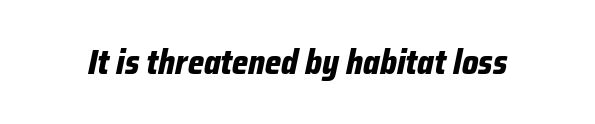
A clean baseline with only descenders dipping below it. The letters are bold, with thick, heavy strokes. Each letter keeps its own natural width here, so spacing adapts to shape. Letter spacing: default.
